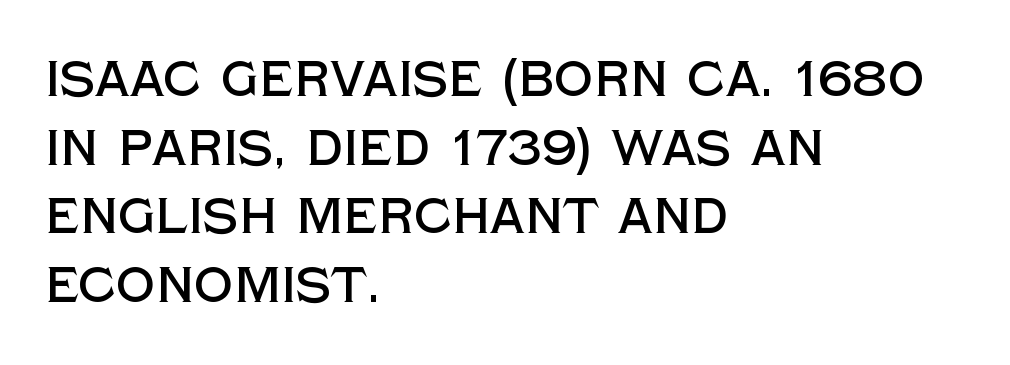
Line spacing here is normal. Here the designer chose a conventional face with non-uniform glyph widths. Here the glyphs are tracked normally, forming tight word shapes. Stroke terminals: plain, sans-serif.
